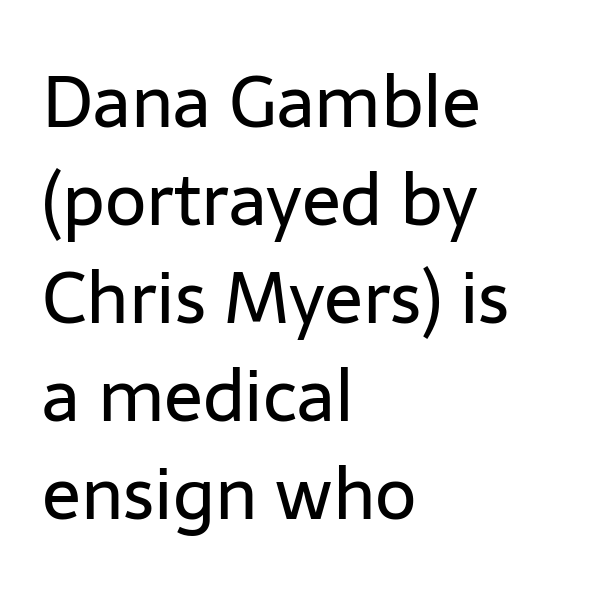
{"serif": "no", "italic": "no", "bold": "no", "weight": "regular", "width": "normal", "stroke_contrast": "low", "x_height": "medium", "monospaced": "no", "underline": "no", "align": "left", "line_spacing": "normal", "line_spacing_ratio": 1.36, "letter_spacing": "normal", "letter_spacing_em": 0.0, "glyph_px": 72}
